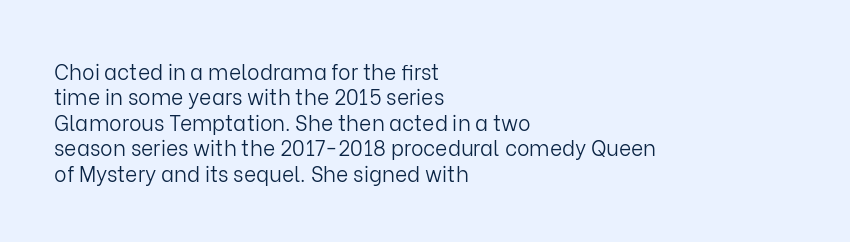
{"italic": "no", "bold": "no", "underline": "no", "align": "left", "line_spacing_ratio": 1.21, "letter_spacing": "normal", "letter_spacing_em": 0.0, "glyph_px": 21}
